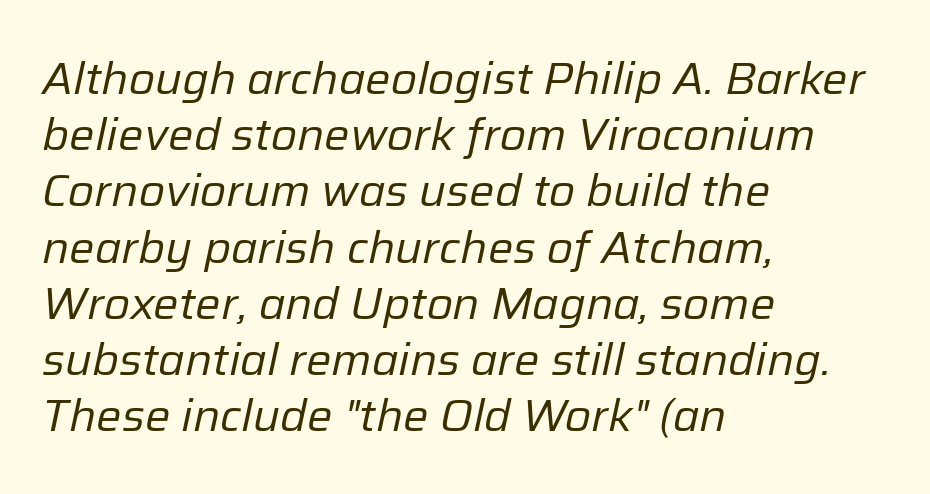
The image shows 45 px regular-weight type, italic (leaning right); set left-aligned, normal line spacing (1.25x), normal letter spacing, not underlined; low stroke contrast and a medium x-height.
